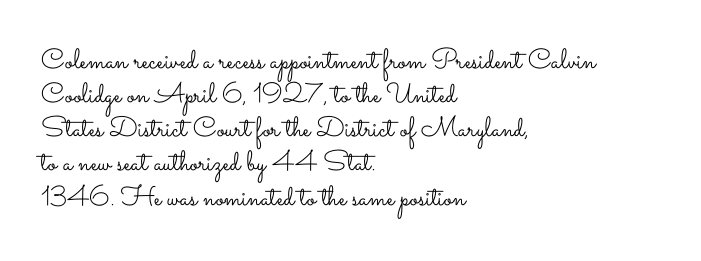
Spacing verdict: proportional, widths tailored to each character. Compared with typical body copy, the letter spacing here is the same. Heft: none added — not bold.
